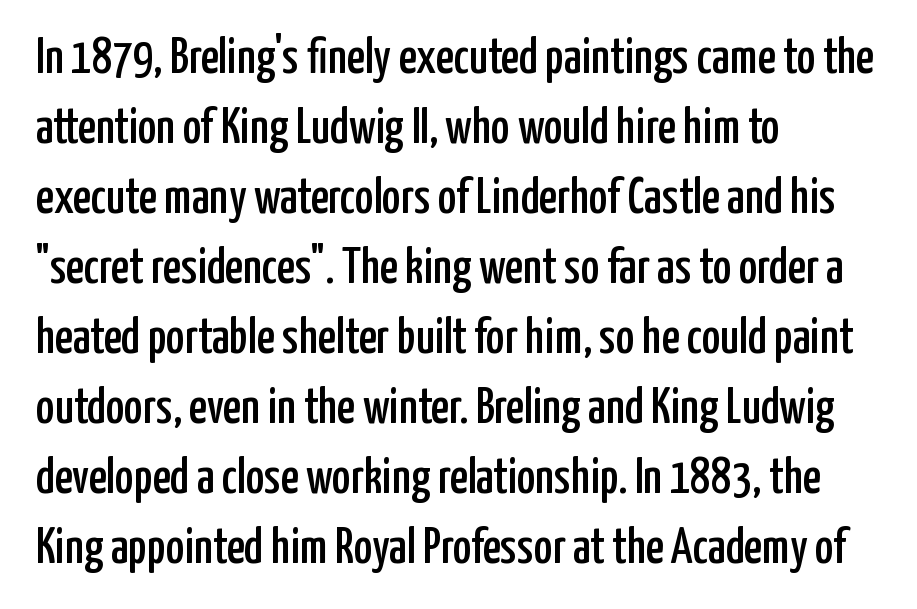
Q: Is the text italic (slanted)? A: No, it is upright.
Q: Is the typeface a serif or a sans-serif typeface? A: Sans-serif.
Q: Is the text underlined? A: No.
Q: How is the paragraph aligned? A: Left-aligned.
Q: Is the spacing between letters normal or unusually wide? A: Normal.
Q: Is the spacing between lines tight, normal or loose? A: Normal.
Q: Width (condensed, normal, or wide)? A: Condensed.
Q: Stroke contrast? A: Low.
Q: x-height? A: Medium.
Q: Monospaced? A: No.
